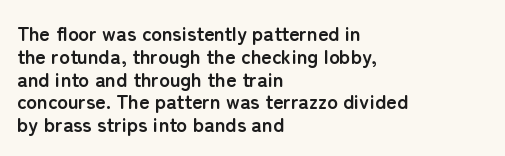
The image shows 20 px bold type, upright; set left-aligned, tight line spacing (1.14x), normal letter spacing, not underlined.
